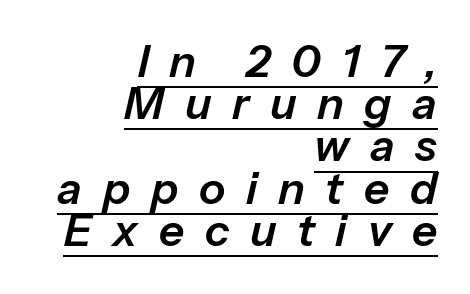
The image shows 44 px text type, italic (leaning right); set right-aligned, tight line spacing (0.96x), unusually wide letter spacing (+0.47 em), underlined; low stroke contrast and a medium x-height.
